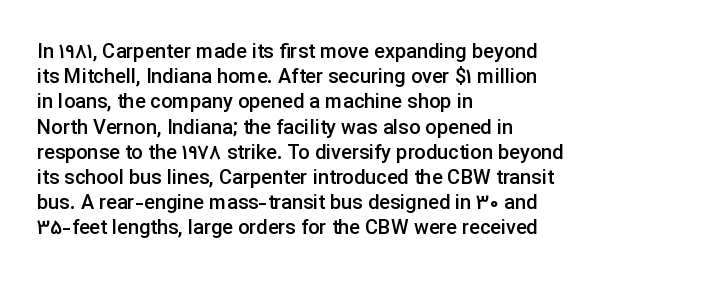
{"italic": "no", "bold": "semi", "underline": "no", "align": "left", "line_spacing": "normal", "line_spacing_ratio": 1.26, "letter_spacing": "normal", "letter_spacing_em": 0.0, "glyph_px": 20}
